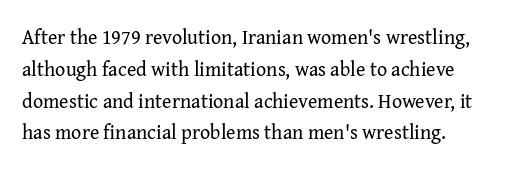
The specimen reads as upright at a glance. The letterforms sit shoulder to shoulder at normal distance. Compared with a typical body face, this is equally light or lighter still. Descenders hang freely into open space. One glance says typical: line gaps are just what's usual.
